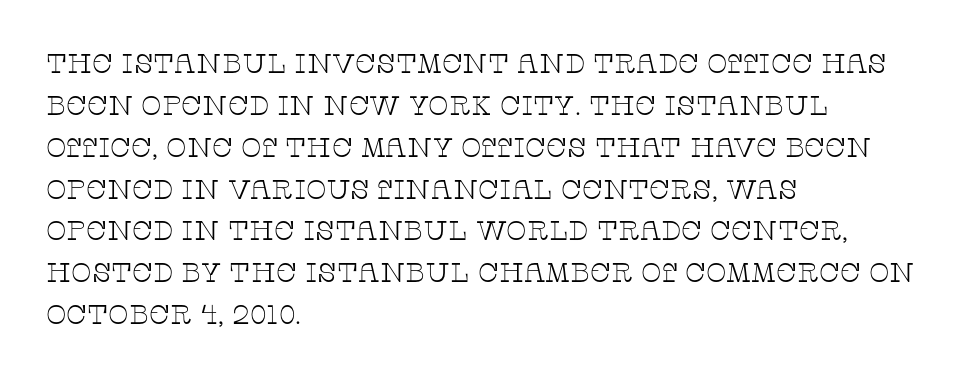
The image shows 27 px text type, upright; set left-aligned, normal line spacing (1.55x), normal letter spacing, not underlined.
